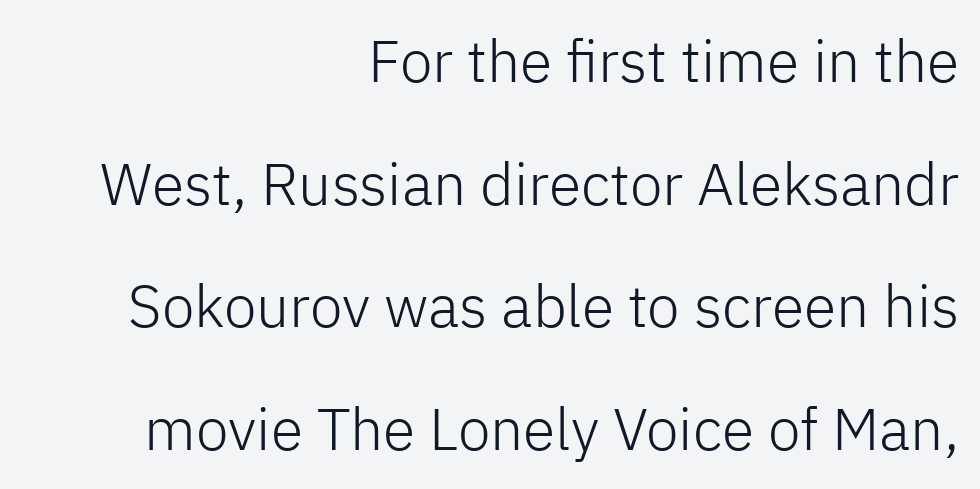
{"serif": "no", "italic": "no", "bold": "no", "weight": "light", "width": "normal", "stroke_contrast": "low", "x_height": "medium", "monospaced": "no", "underline": "no", "align": "right", "line_spacing": "loose", "line_spacing_ratio": 2.08, "letter_spacing": "normal", "letter_spacing_em": 0.0, "glyph_px": 59}
